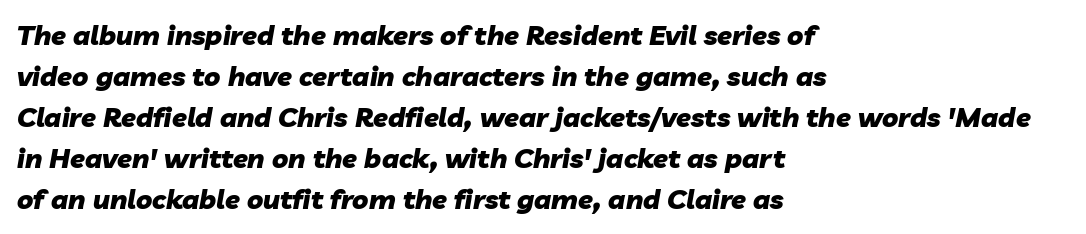
The image shows 27 px bold type, italic (leaning right); set left-aligned, normal line spacing (1.52x), normal letter spacing, not underlined.
